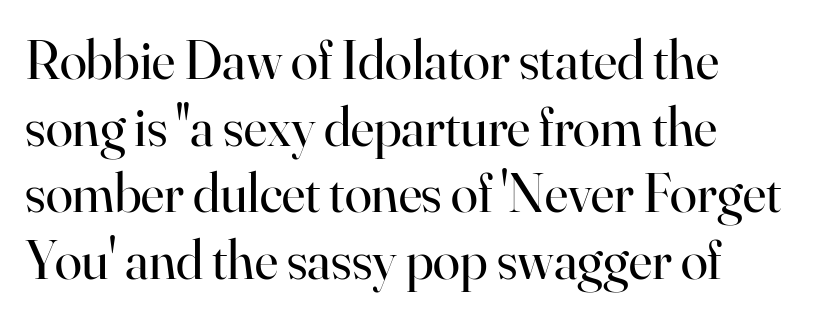
The image shows 55 px regular-weight serif type, upright; set line spacing 1.21x, normal letter spacing, not underlined; high stroke contrast and a small x-height.
